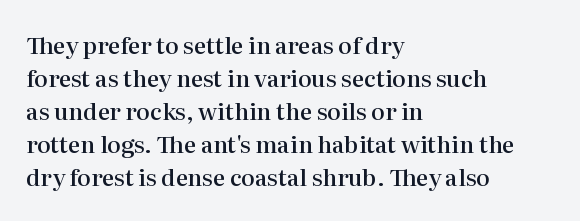
{"italic": "no", "bold": "semi", "underline": "no", "align": "left", "line_spacing": "normal", "line_spacing_ratio": 1.44, "letter_spacing": "normal", "letter_spacing_em": 0.0, "glyph_px": 23}
